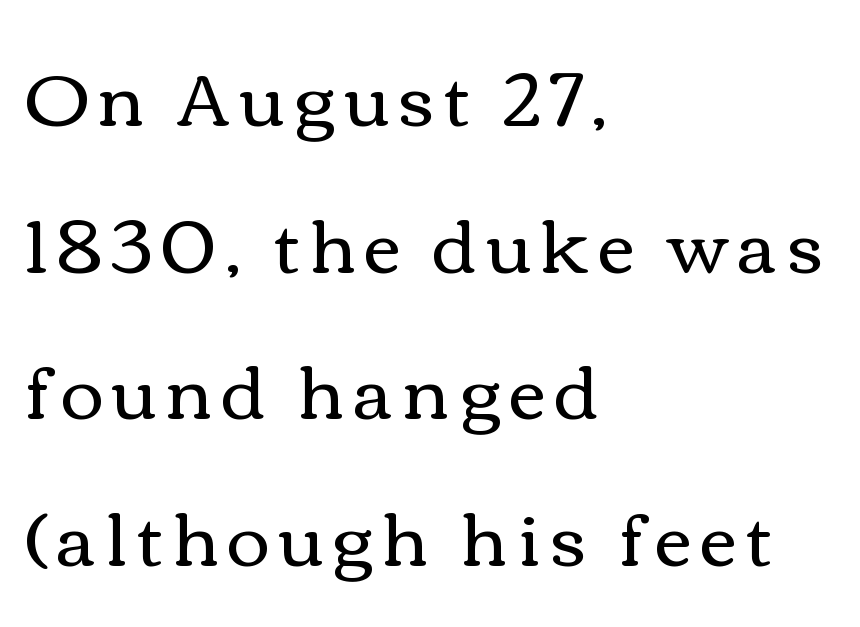
{"italic": "no", "bold": "no", "weight": "regular", "width": "wide", "x_height": "medium", "monospaced": "no", "underline": "no", "align": "left", "line_spacing": "loose", "line_spacing_ratio": 2.01, "glyph_px": 73}
